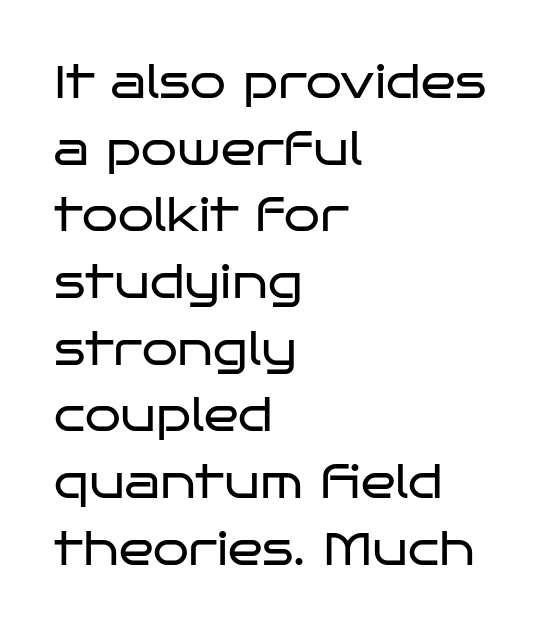
The image shows 46 px regular-weight, wide sans-serif type, upright; set left-aligned, normal line spacing (1.45x), normal letter spacing, not underlined; low stroke contrast and a large x-height.
